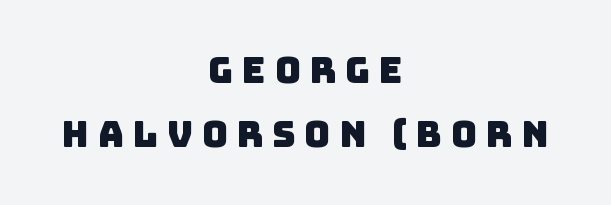
The space beneath each line is pristine and unruled. The compositor balanced each line on the midline. You could not count columns in this text — the font is proportionally spaced. The line texture is sparse and dotted thanks to wide tracking. The letters carry no serifs — their stems end cleanly without finishing strokes.
